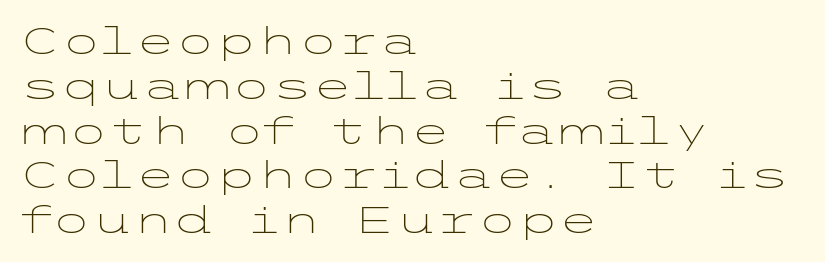
Underlining? Definitely not there. Heft: none added — not bold. You can tell from the bare stems that sans-serif type was used. Layout note: lines flush left. The axis of the letterforms is exactly vertical.
